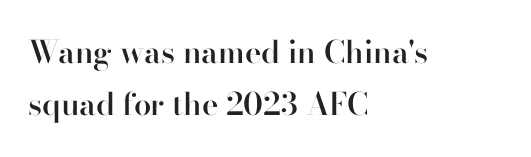
{"serif": "yes", "italic": "no", "bold": "semi", "weight": "semibold", "width": "normal", "stroke_contrast": "high", "x_height": "small", "monospaced": "no", "underline": "no", "align": "left", "line_spacing": "normal", "line_spacing_ratio": 1.69, "letter_spacing": "normal", "letter_spacing_em": 0.0, "glyph_px": 31}
